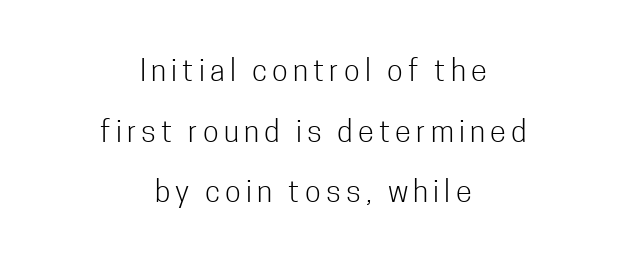
{"serif": "no", "italic": "no", "bold": "no", "weight": "light", "width": "condensed", "stroke_contrast": "low", "x_height": "medium", "monospaced": "no", "underline": "no", "align": "center", "line_spacing": "loose", "line_spacing_ratio": 2.09, "glyph_px": 29}
